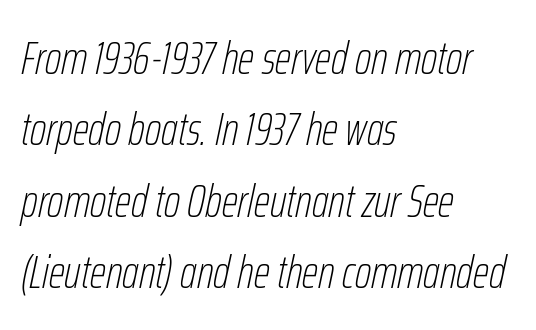
{"italic": "yes", "lean": "right", "slant_degrees": 12, "bold": "no", "weight": "thin", "width": "condensed", "stroke_contrast": "low", "x_height": "medium", "monospaced": "no", "underline": "no", "align": "left", "line_spacing": "normal", "line_spacing_ratio": 1.55, "letter_spacing": "normal", "letter_spacing_em": 0.0, "glyph_px": 46}
